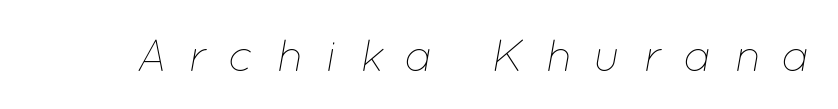
{"italic": "yes", "lean": "right", "slant_degrees": 12, "bold": "no", "weight": "thin", "width": "normal", "stroke_contrast": "low", "x_height": "medium", "monospaced": "no", "underline": "no", "letter_spacing": "wide", "letter_spacing_em": 0.48, "glyph_px": 45}
